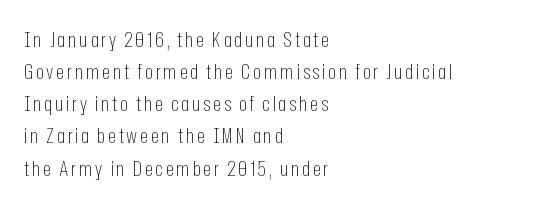
{"italic": "no", "bold": "no", "underline": "no", "align": "left", "line_spacing": "normal", "line_spacing_ratio": 1.53, "glyph_px": 21}
